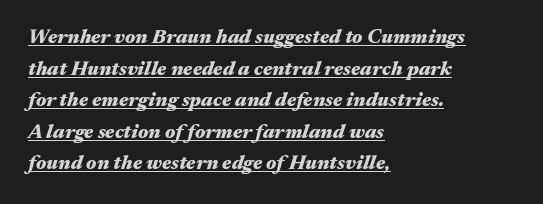
Q: Is the text bold? A: Yes.
Q: Is the text italic (slanted)? A: Yes, it leans right by about 17 degrees.
Q: Is the text underlined? A: Yes.
Q: How is the paragraph aligned? A: Left-aligned.
Q: Is the spacing between letters normal or unusually wide? A: Normal.
Q: Is the spacing between lines tight, normal or loose? A: Normal.
